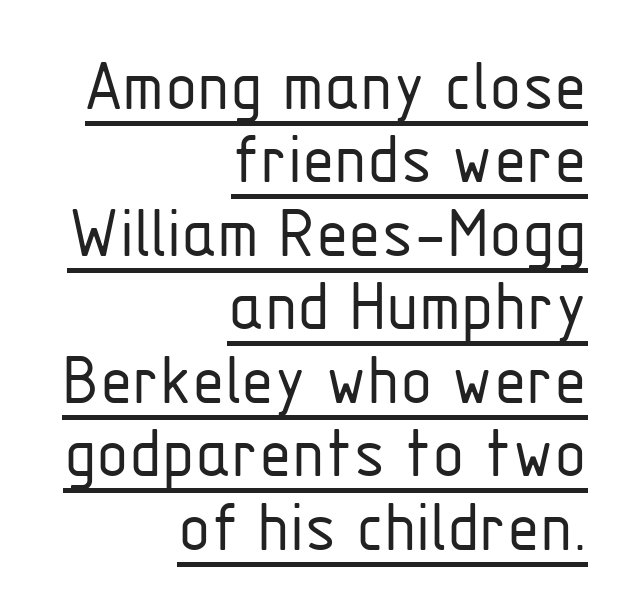
Q: Is the text bold? A: No.
Q: Is the text italic (slanted)? A: No, it is upright.
Q: Is the typeface a serif or a sans-serif typeface? A: Sans-serif.
Q: Is the text underlined? A: Yes.
Q: How is the paragraph aligned? A: Right-aligned.
Q: Is the spacing between letters normal or unusually wide? A: Normal.
Q: Is the spacing between lines tight, normal or loose? A: Tight.
Q: Width (condensed, normal, or wide)? A: Condensed.
Q: Stroke contrast? A: Low.
Q: x-height? A: Medium.
Q: Monospaced? A: No.
